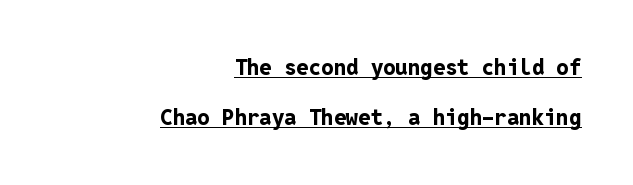
Vertical spacing — loose. Has an underline been added? It has. The font is running at its bold setting. Which margin do the lines hug? The right one — the left edge is uneven.
